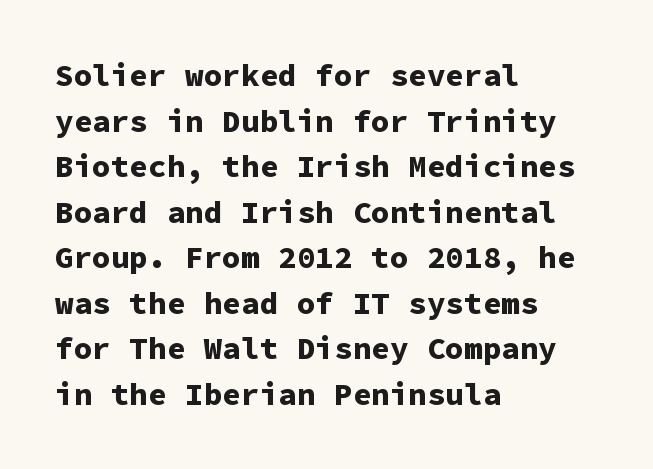
{"serif": "no", "italic": "no", "bold": "yes", "weight": "bold", "width": "normal", "stroke_contrast": "low", "x_height": "medium", "monospaced": "yes", "underline": "no", "align": "left", "line_spacing": "normal", "line_spacing_ratio": 1.47, "letter_spacing": "normal", "letter_spacing_em": 0.0, "glyph_px": 31}
